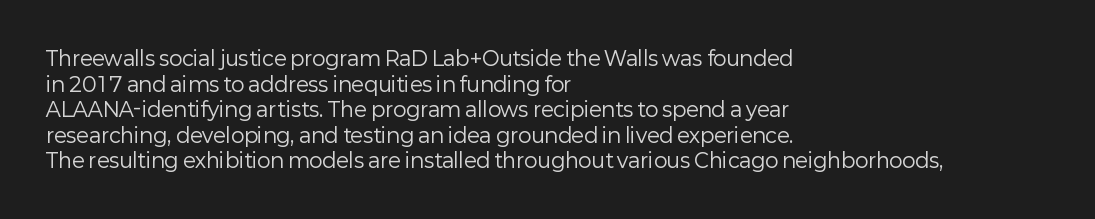
The image shows 20 px text type, upright; set left-aligned, normal line spacing (1.28x), normal letter spacing, not underlined.
